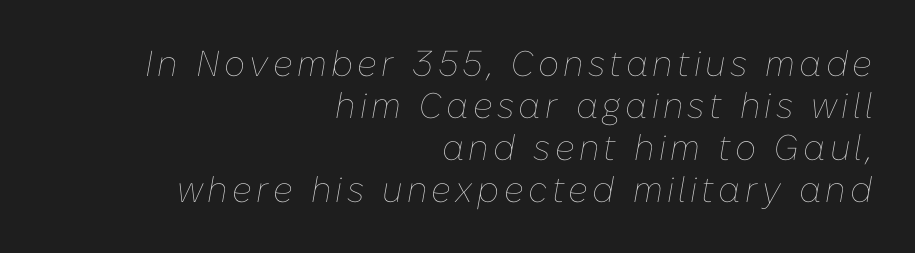
Stroke mass is kept to a normal reading level or below. This rendering features lettering with no underline. You could not count columns in this text — the font is proportionally spaced. Each line ends at the same right margin while the left side varies. Does the lettering tilt? It does — this is italic.
